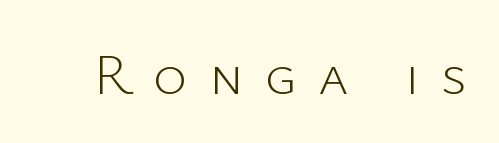
The image shows 58 px light sans-serif type, upright; set unusually wide letter spacing (+0.37 em), not underlined; low stroke contrast and a medium x-height.
